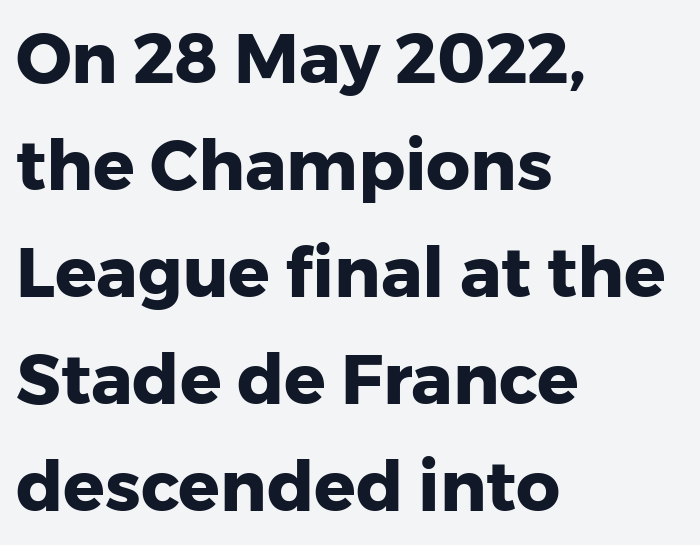
Q: Is the text bold? A: Yes.
Q: Is the text italic (slanted)? A: No, it is upright.
Q: Is the typeface a serif or a sans-serif typeface? A: Sans-serif.
Q: Is the text underlined? A: No.
Q: How is the paragraph aligned? A: Left-aligned.
Q: Is the spacing between letters normal or unusually wide? A: Normal.
Q: Is the spacing between lines tight, normal or loose? A: Normal.
Q: Width (condensed, normal, or wide)? A: Normal.
Q: Stroke contrast? A: Low.
Q: x-height? A: Medium.
Q: Monospaced? A: No.
